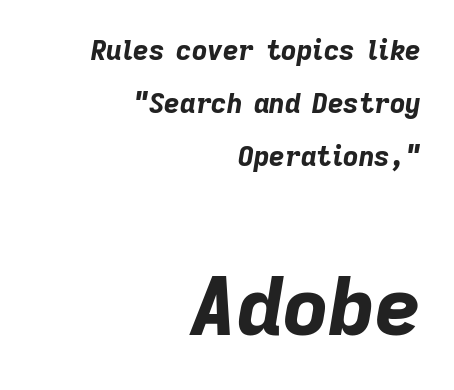
The image shows 80 px bold type, italic (leaning right); set right-aligned, loose line spacing (1.96x), normal letter spacing, not underlined; the second (bottom) block is 2.96x larger; low stroke contrast and a medium x-height.
